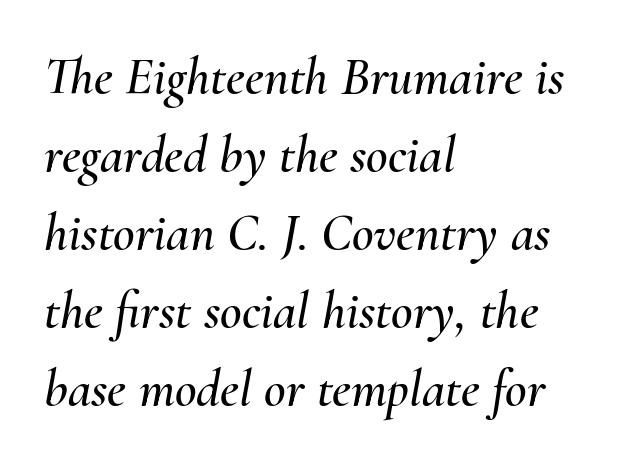
Q: Is the text italic (slanted)? A: Yes, it leans right by about 10 degrees.
Q: Is the text underlined? A: No.
Q: How is the paragraph aligned? A: Left-aligned.
Q: Is the spacing between letters normal or unusually wide? A: Normal.
Q: Is the spacing between lines tight, normal or loose? A: Normal.
Q: Width (condensed, normal, or wide)? A: Normal.
Q: Stroke contrast? A: Medium.
Q: x-height? A: Small.
Q: Monospaced? A: No.
